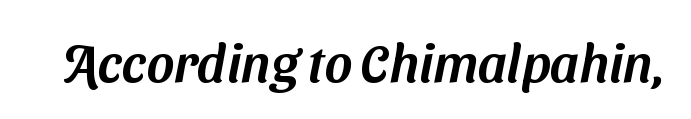
These lines are rendered in a variable-pitch font. The foot of each line stays bare and open. Tracking here is standard; glyphs follow each other at the usual distance. I'd call this a sans setting — the letters go barefoot.
